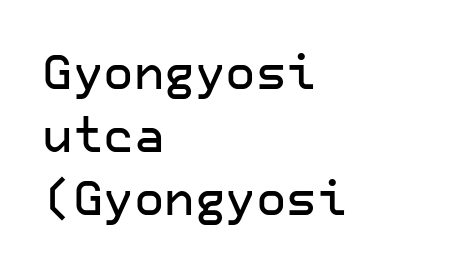
The image shows 47 px sans-serif type, upright; set left-aligned, normal line spacing (1.34x), normal letter spacing, not underlined; low stroke contrast and a medium x-height.
